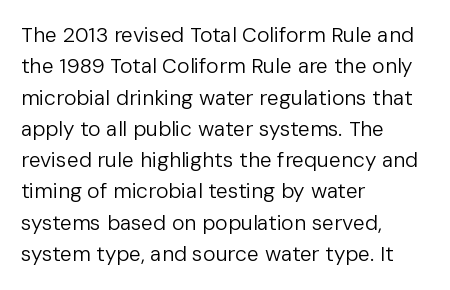
{"italic": "no", "bold": "no", "underline": "no", "align": "left", "line_spacing": "normal", "line_spacing_ratio": 1.49, "letter_spacing": "normal", "letter_spacing_em": 0.0, "glyph_px": 21}
